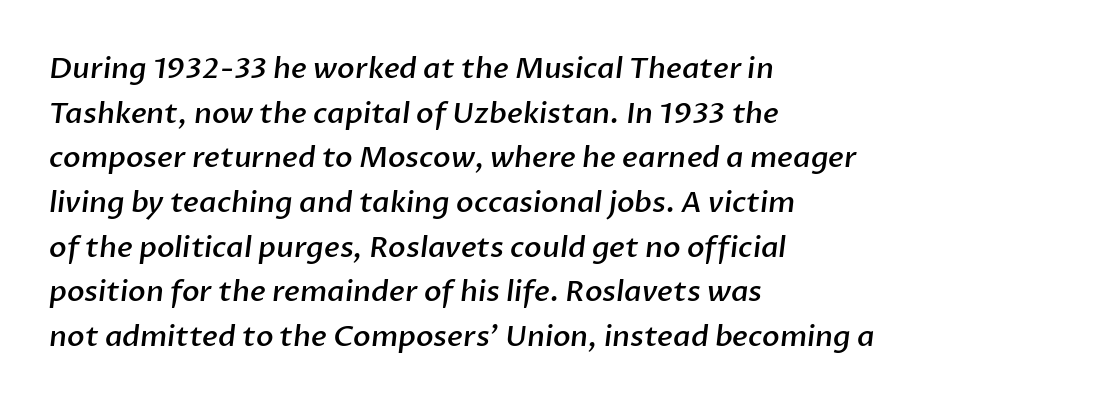
{"serif": "no", "bold": "semi", "weight": "semibold", "width": "normal", "stroke_contrast": "low", "x_height": "medium", "monospaced": "no", "underline": "no", "align": "left", "line_spacing": "normal", "line_spacing_ratio": 1.54, "letter_spacing": "normal", "letter_spacing_em": 0.0, "glyph_px": 29}
